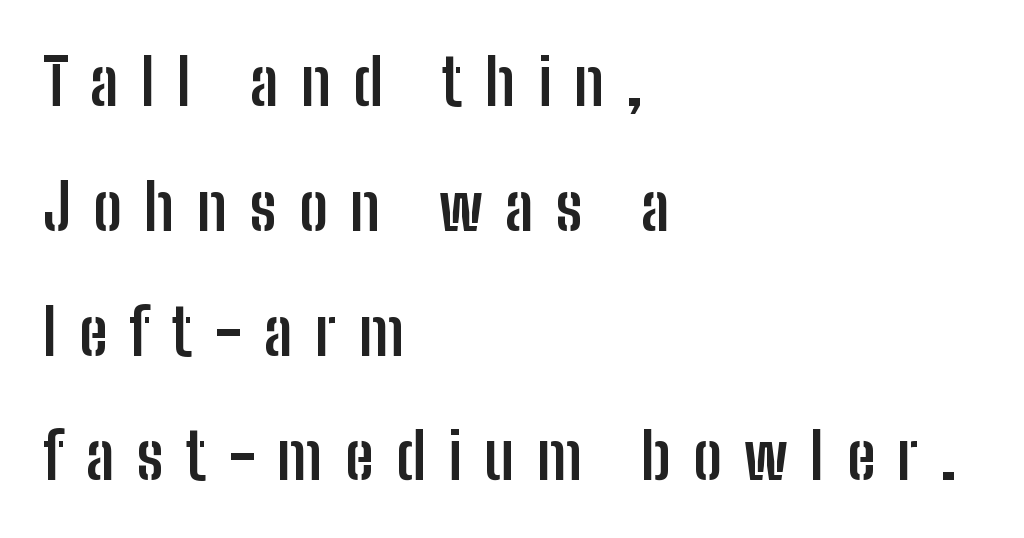
{"serif": "no", "italic": "no", "bold": "yes", "weight": "semibold", "width": "condensed", "stroke_contrast": "low", "x_height": "medium", "monospaced": "no", "underline": "no", "align": "left", "line_spacing": "loose", "line_spacing_ratio": 1.95, "letter_spacing": "wide", "letter_spacing_em": 0.35, "glyph_px": 64}
